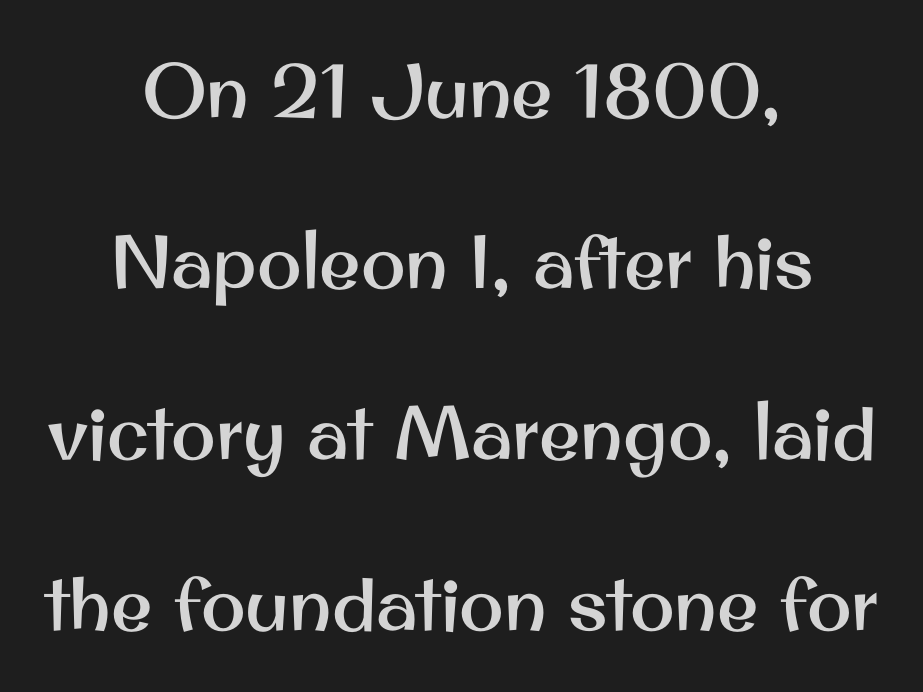
Each letter's strokes conclude bluntly, with no projecting serifs. The specimen reads as upright at a glance. Short note: letters normally spaced. What's the leading like? Stretched, with rows far apart.
